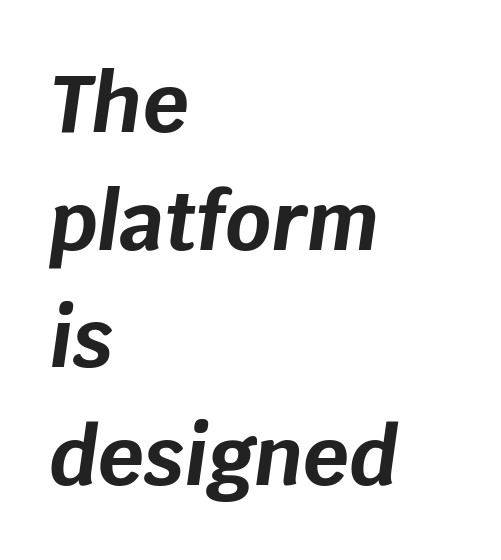
Q: Is the text bold? A: Yes.
Q: Is the text italic (slanted)? A: Yes, it leans right by about 8 degrees.
Q: Is the text underlined? A: No.
Q: How is the paragraph aligned? A: Left-aligned.
Q: Is the spacing between letters normal or unusually wide? A: Normal.
Q: Is the spacing between lines tight, normal or loose? A: Normal.
Q: Width (condensed, normal, or wide)? A: Normal.
Q: Stroke contrast? A: Low.
Q: x-height? A: Large.
Q: Monospaced? A: No.
